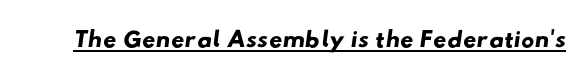
Q: Is the typeface a serif or a sans-serif typeface? A: Sans-serif.
Q: Is the text underlined? A: Yes.
Q: Is the spacing between letters normal or unusually wide? A: Normal.
Q: Width (condensed, normal, or wide)? A: Wide.
Q: Stroke contrast? A: Low.
Q: x-height? A: Small.
Q: Monospaced? A: No.
